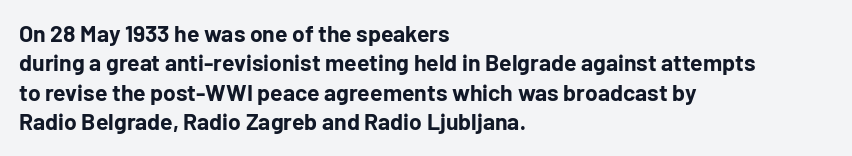
{"italic": "no", "bold": "yes", "underline": "no", "align": "left", "line_spacing": "normal", "line_spacing_ratio": 1.28, "letter_spacing": "normal", "letter_spacing_em": 0.0, "glyph_px": 23}
